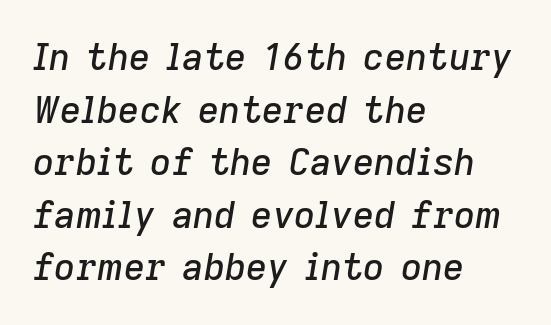
Q: Is the text italic (slanted)? A: Yes, it leans right by about 9 degrees.
Q: Is the text underlined? A: No.
Q: How is the paragraph aligned? A: Left-aligned.
Q: Is the spacing between letters normal or unusually wide? A: Normal.
Q: Is the spacing between lines tight, normal or loose? A: Normal.
Q: Width (condensed, normal, or wide)? A: Normal.
Q: Stroke contrast? A: Low.
Q: x-height? A: Medium.
Q: Monospaced? A: No.
